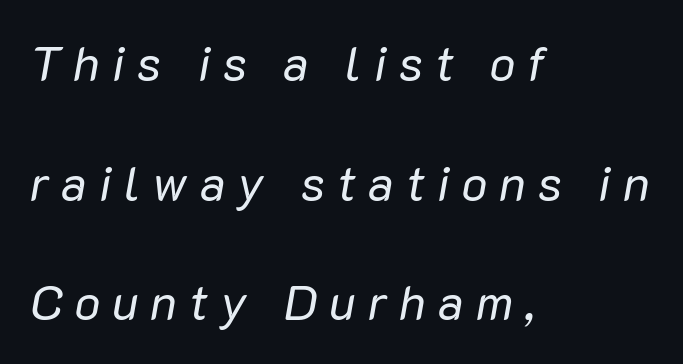
Stems here are at most as thick as an everyday book face. The string is rendered with underlining switched off. Quick note: interline space is abundant. A typesetter would call this heavily tracked-out type. These lines stack with their left ends in a neat column.
